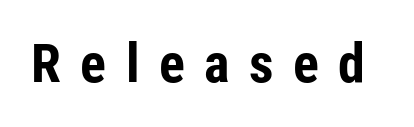
Q: Is the text bold? A: Yes.
Q: Is the text italic (slanted)? A: No, it is upright.
Q: Is the typeface a serif or a sans-serif typeface? A: Sans-serif.
Q: Is the text underlined? A: No.
Q: Is the spacing between letters normal or unusually wide? A: Unusually wide.
Q: Width (condensed, normal, or wide)? A: Condensed.
Q: Stroke contrast? A: Low.
Q: x-height? A: Medium.
Q: Monospaced? A: No.
